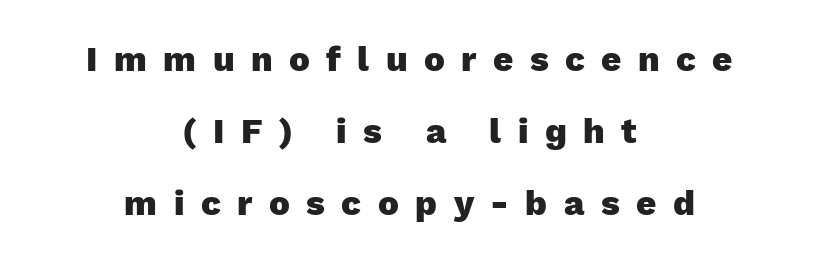
Nope, no serifs anywhere on these letters. Decoration check: the copy has no underline. Interline gaps are noticeably wide in this sample. The letters stand straight up with perfectly vertical stems. Character widths vary here, with narrow letters taking less room than wide ones. Is the type bold? Yes — the strokes are clearly thick and heavy.
